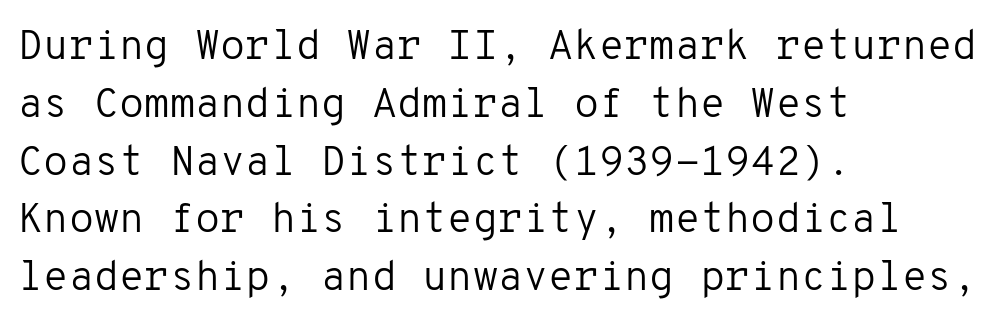
Monospaced: the letters line up in strict vertical columns. Teacher's note: observe the even left margin — that is flush-left alignment. Letters rest on an invisible, unmarked baseline. Here the glyphs are tracked normally, forming tight word shapes. It's the straight-up-and-down kind of type. A normal amount of white space separates one row of letters from the next.
